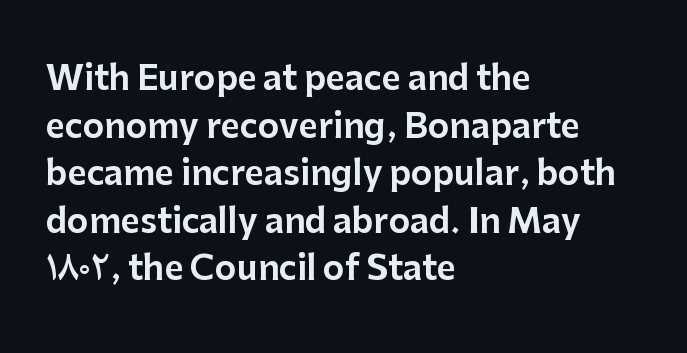
Leading: standard. Line beginnings align vertically; line endings do not. Spacing verdict: proportional, widths tailored to each character. It's the straight-up-and-down kind of type.
